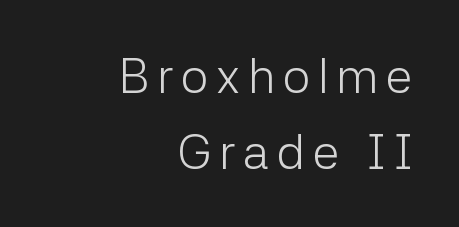
Q: Is the text bold? A: No.
Q: Is the text italic (slanted)? A: No, it is upright.
Q: Is the typeface a serif or a sans-serif typeface? A: Sans-serif.
Q: Is the text underlined? A: No.
Q: How is the paragraph aligned? A: Right-aligned.
Q: Is the spacing between lines tight, normal or loose? A: Normal.
Q: Width (condensed, normal, or wide)? A: Normal.
Q: Stroke contrast? A: Low.
Q: x-height? A: Medium.
Q: Monospaced? A: No.
